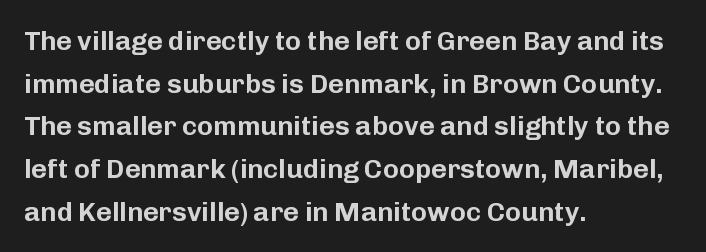
Q: Is the text italic (slanted)? A: No, it is upright.
Q: Is the text underlined? A: No.
Q: How is the paragraph aligned? A: Left-aligned.
Q: Is the spacing between letters normal or unusually wide? A: Normal.
Q: Is the spacing between lines tight, normal or loose? A: Normal.
